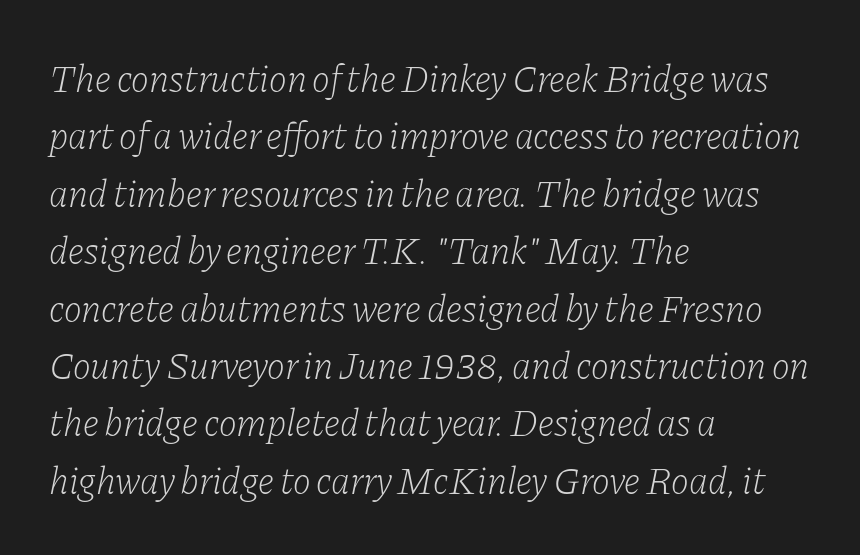
No word sits above an underline. The characters display serif detailing at their extremities. An italicized treatment has been applied to the whole sample. Note the varied advance widths — an 'i' is clearly narrower than an 'm'.
